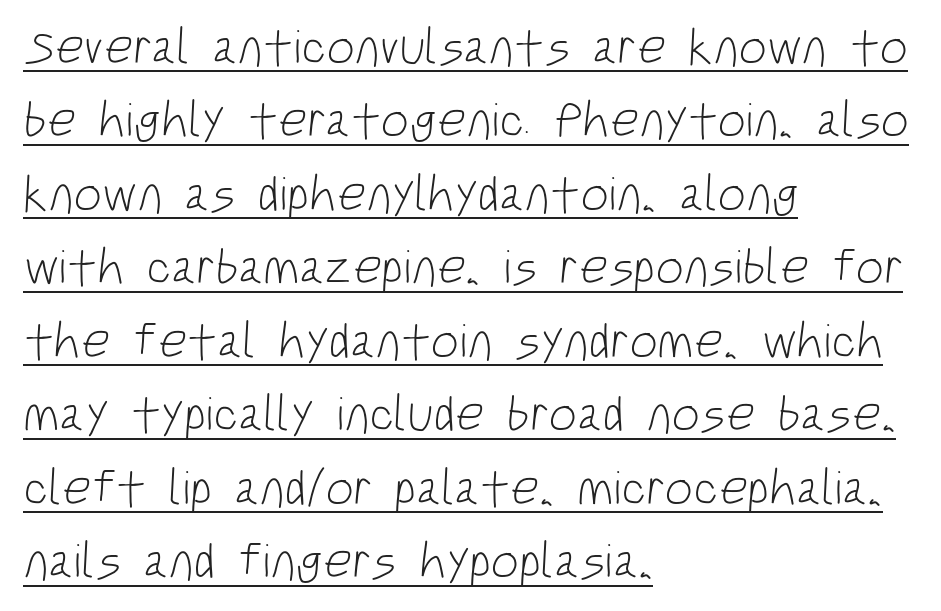
Typographically, this falls in the sans-serif category. This sample keeps an unexceptional amount of space between lines. Unbolded letterforms with no extra heft. Spacing verdict: proportional, widths tailored to each character. The setting favours the left margin, as ordinary paragraphs usually do. The rendering uses the underline text-decoration.
